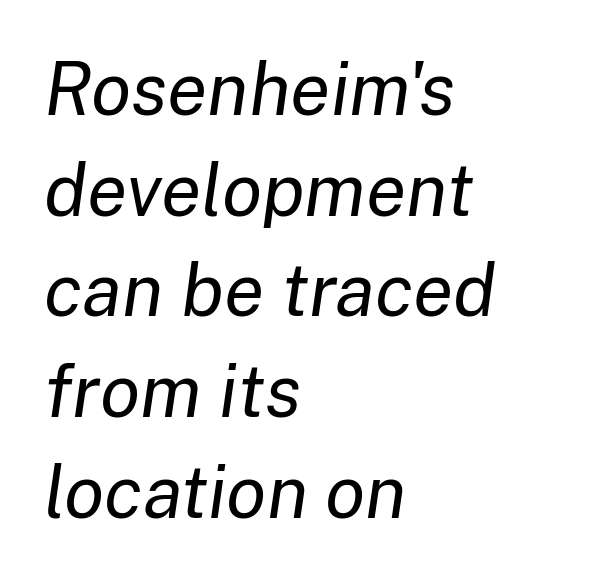
Honestly, the letter spacing is just normal — you wouldn't notice it. The face looks like a standard text weight, possibly lighter. Characters are canted at an angle relative to the baseline's perpendicular. Think of a printed novel: that variable character pitch is what you see here. The foot of each line stays bare and open. The compositor pushed each line to the left boundary.
